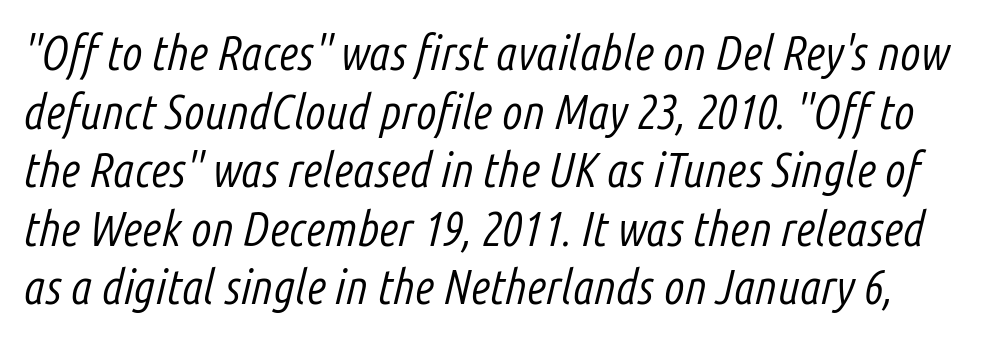
{"italic": "yes", "lean": "right", "slant_degrees": 14, "bold": "no", "weight": "light", "width": "condensed", "stroke_contrast": "low", "x_height": "medium", "monospaced": "no", "underline": "no", "line_spacing_ratio": 1.22, "letter_spacing": "normal", "letter_spacing_em": 0.0, "glyph_px": 48}
